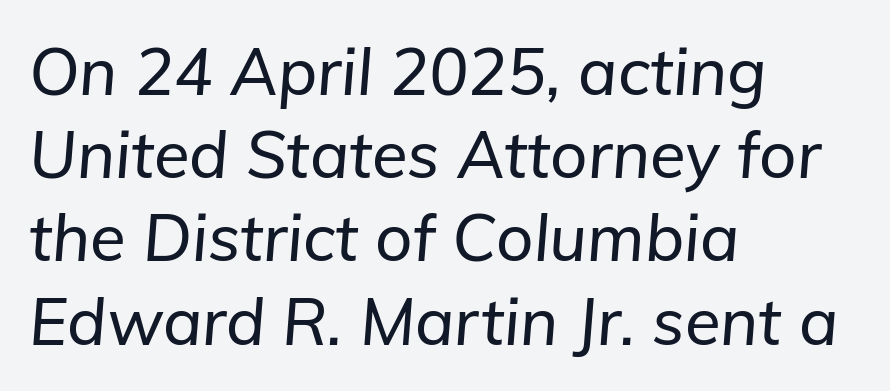
Words appear dense and cohesive because spacing is normal. Varying glyph widths throughout — classic text-font behaviour. This block has exactly the height ordinary leading produces. Observe the lean: these are italic letterforms. The gap between lines stays unmarked. Typeset ragged right — the left edge is the straight one.
